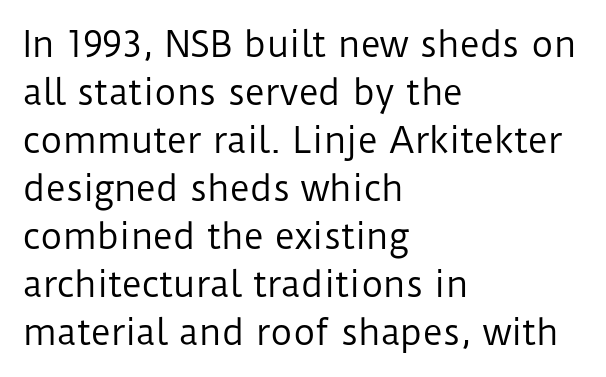
The image shows 34 px regular-weight sans-serif type, upright; set left-aligned, normal line spacing (1.41x), normal letter spacing, not underlined; low stroke contrast and a medium x-height.
